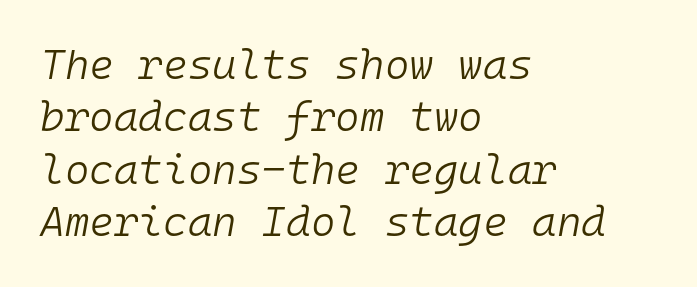
The image shows 42 px light type, italic (leaning right), monospaced; set left-aligned, normal line spacing (1.25x), normal letter spacing, not underlined; low stroke contrast and a medium x-height.
